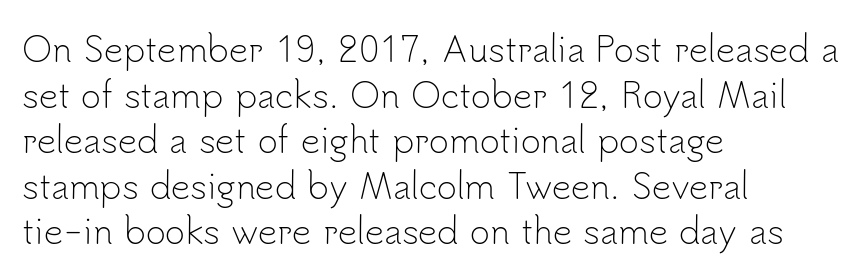
Q: Is the text bold? A: No.
Q: Is the text italic (slanted)? A: No, it is upright.
Q: Is the typeface a serif or a sans-serif typeface? A: Sans-serif.
Q: Is the text underlined? A: No.
Q: How is the paragraph aligned? A: Left-aligned.
Q: Is the spacing between letters normal or unusually wide? A: Normal.
Q: Is the spacing between lines tight, normal or loose? A: Normal.
Q: Width (condensed, normal, or wide)? A: Normal.
Q: Stroke contrast? A: Low.
Q: x-height? A: Small.
Q: Monospaced? A: No.
